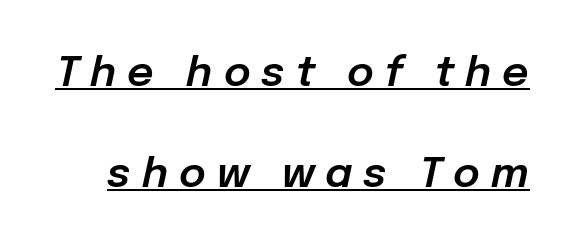
{"italic": "yes", "lean": "right", "slant_degrees": 12, "width": "normal", "stroke_contrast": "low", "x_height": "medium", "monospaced": "no", "underline": "yes", "line_spacing": "loose", "line_spacing_ratio": 2.46, "letter_spacing": "wide", "letter_spacing_em": 0.27, "glyph_px": 41}
